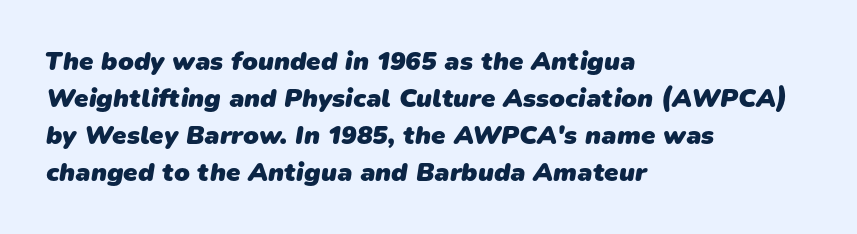
Reading down the block, your eye returns to a fixed left position each line. Has an underline been added? It has not. Notice how thick the strokes are: this is what a full bold looks like. The space between consecutive lines is moderate. Tracking here is standard; glyphs follow each other at the usual distance.
